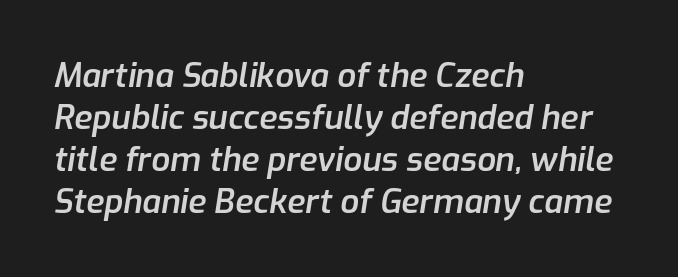
{"italic": "yes", "lean": "right", "slant_degrees": 9, "bold": "semi", "weight": "semibold", "width": "normal", "stroke_contrast": "low", "x_height": "medium", "monospaced": "no", "underline": "no", "align": "left", "line_spacing": "normal", "line_spacing_ratio": 1.27, "letter_spacing": "normal", "letter_spacing_em": 0.0, "glyph_px": 33}
